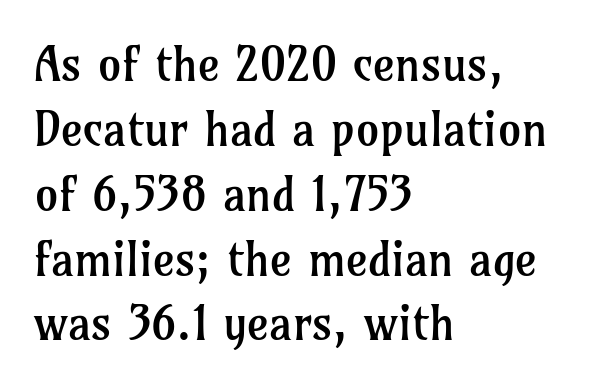
Q: Is the text bold? A: No.
Q: Is the text italic (slanted)? A: No, it is upright.
Q: Is the typeface a serif or a sans-serif typeface? A: Serif.
Q: Is the text underlined? A: No.
Q: How is the paragraph aligned? A: Left-aligned.
Q: Is the spacing between letters normal or unusually wide? A: Normal.
Q: Is the spacing between lines tight, normal or loose? A: Normal.
Q: Width (condensed, normal, or wide)? A: Normal.
Q: Stroke contrast? A: Low.
Q: x-height? A: Medium.
Q: Monospaced? A: No.
